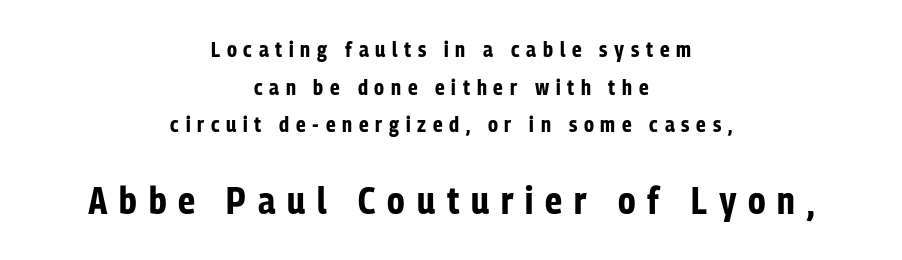
Q: Is the text bold? A: Yes.
Q: Is the text italic (slanted)? A: No, it is upright.
Q: Is the typeface a serif or a sans-serif typeface? A: Sans-serif.
Q: Is the text underlined? A: No.
Q: How is the paragraph aligned? A: Centered.
Q: Is the spacing between letters normal or unusually wide? A: Unusually wide.
Q: Which block of text is set in a larger size, the first (top) or the second (bottom)? A: The second (bottom) one.
Q: Width (condensed, normal, or wide)? A: Condensed.
Q: Stroke contrast? A: Low.
Q: x-height? A: Medium.
Q: Monospaced? A: No.
